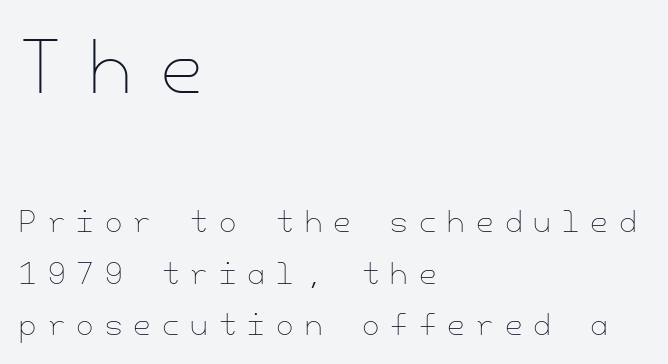
The image shows 69 px thin type, upright; set left-aligned, line spacing 1.85x, unusually wide letter spacing (+0.4 em), not underlined; the first (top) block is 2.46x larger; low stroke contrast and a small x-height.
